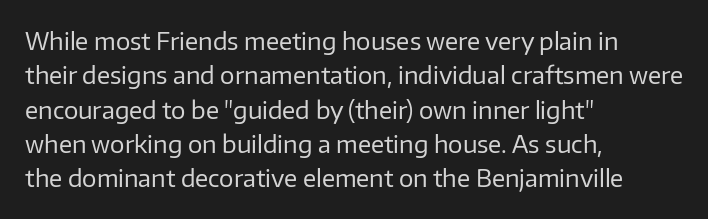
Q: Is the text bold? A: No.
Q: Is the text italic (slanted)? A: No, it is upright.
Q: Is the text underlined? A: No.
Q: How is the paragraph aligned? A: Left-aligned.
Q: Is the spacing between letters normal or unusually wide? A: Normal.
Q: Is the spacing between lines tight, normal or loose? A: Normal.
